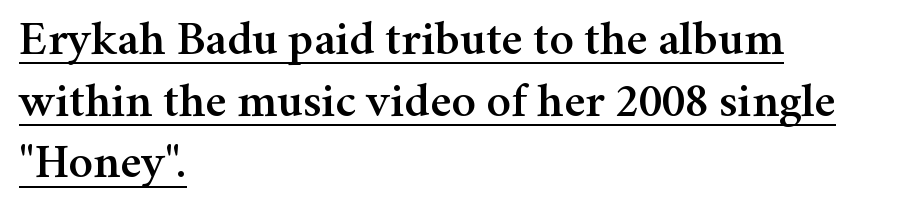
Check the space under the baseline: a stroke is drawn there. The text was rendered using a seriffed face with decorative stroke endings. Here the glyphs are tracked normally, forming tight word shapes. Every stem runs plumb, perpendicular to the baseline.
